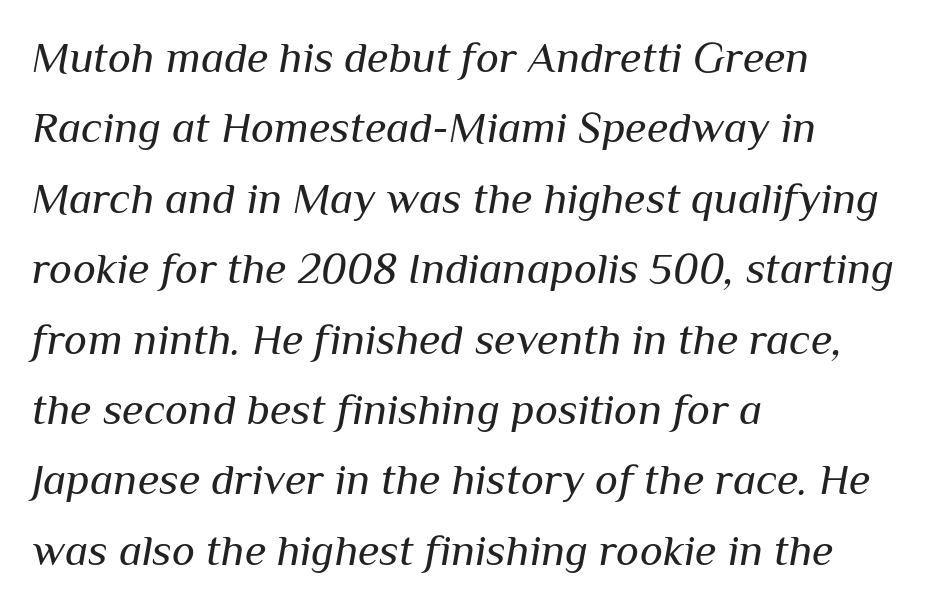
The image shows 44 px regular-weight type, italic (leaning right); set left-aligned, normal line spacing (1.6x), normal letter spacing, not underlined; medium stroke contrast and a medium x-height.
